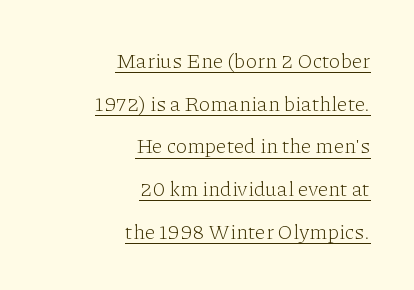
Vertical spacing — loose. No extra ink here — the face is not bold. Each line ends at the same right margin while the left side varies. Compared with undecorated copy, this sample adds a rule below the words. The lettering holds an erect, upright posture throughout. Here the glyphs are tracked normally, forming tight word shapes.
